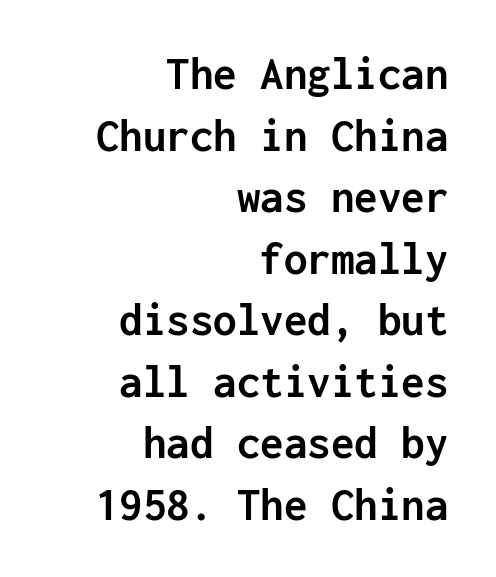
The image shows 47 px semibold sans-serif type, upright, monospaced; set right-aligned, normal line spacing (1.31x), normal letter spacing, not underlined; low stroke contrast and a medium x-height.
